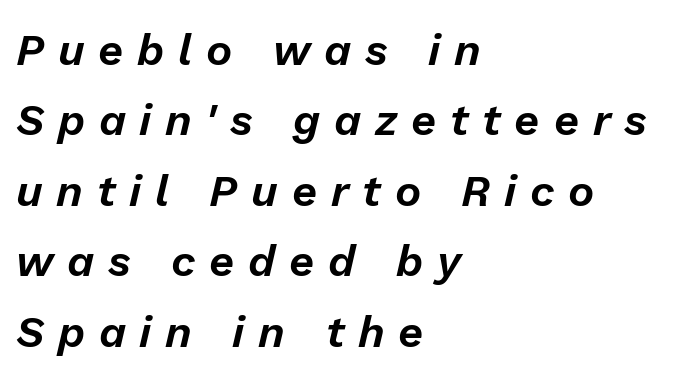
The image shows 44 px text type, italic (leaning right); set left-aligned, normal line spacing (1.6x), unusually wide letter spacing (+0.31 em), not underlined; low stroke contrast and a medium x-height.
